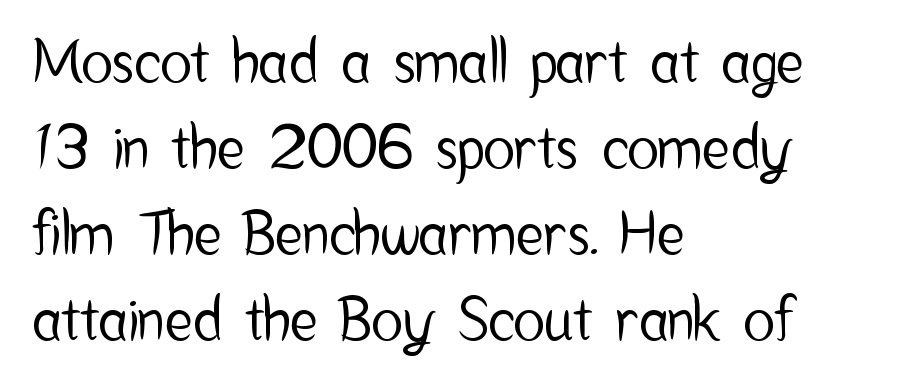
Regular leading. This sample is left-justified, so line endings fall wherever the words run out. The strip under each line holds only bare page. The letters advance in unequal steps, a hallmark of proportional type. Type style note: lacks serifs. Short note: letters normally spaced.
